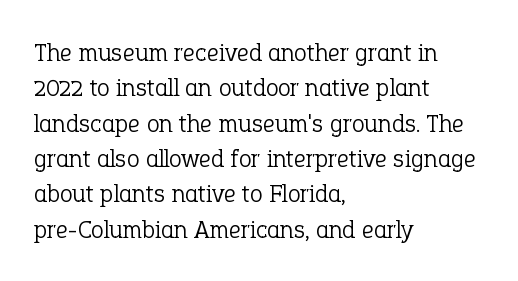
Q: Is the text bold? A: No.
Q: Is the text italic (slanted)? A: No, it is upright.
Q: Is the text underlined? A: No.
Q: How is the paragraph aligned? A: Left-aligned.
Q: Is the spacing between letters normal or unusually wide? A: Normal.
Q: Is the spacing between lines tight, normal or loose? A: Normal.
